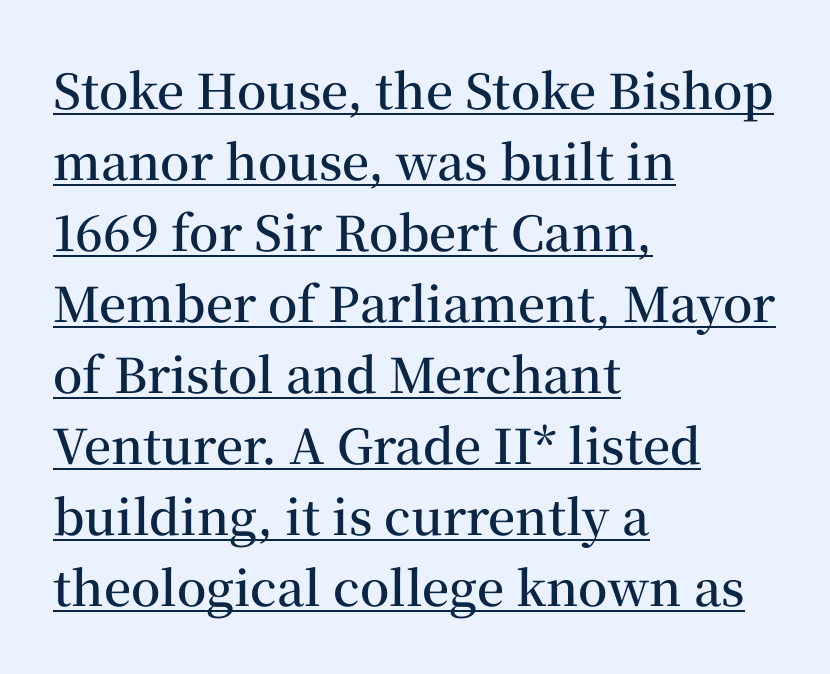
Horizontally, the lines are justified to the leading edge only. There is no visible air inserted between adjacent glyphs. Does the lettering tilt? It doesn't — this is upright. The face used here appears with an underline applied. A normal amount of white space separates one row of letters from the next.
